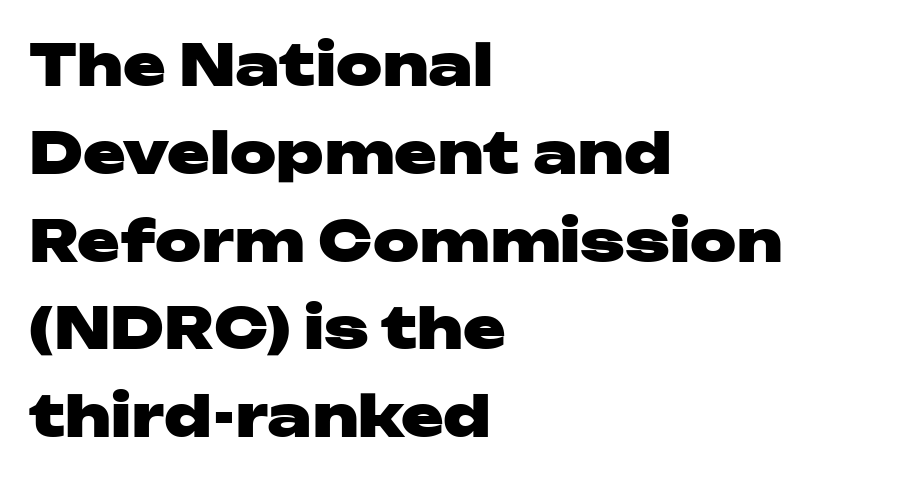
The image shows 57 px heavy, wide sans-serif type, upright; set left-aligned, normal line spacing (1.54x), normal letter spacing, not underlined; low stroke contrast and a medium x-height.
